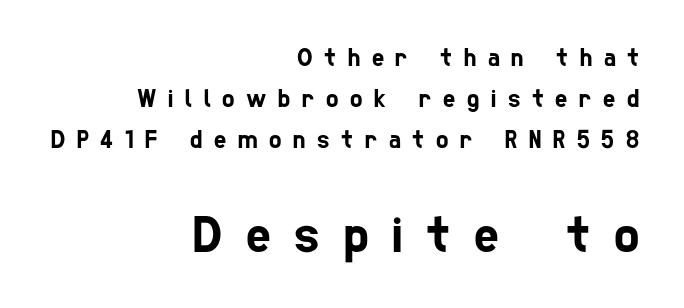
Decoration check: the copy has no underline. The lines are quadded right. The type is letterspaced generously, with wide tracking. The vertical gap from one line to the next is medium. Bigger letters appear in the bottom chunk; the top chunk is reduced.
